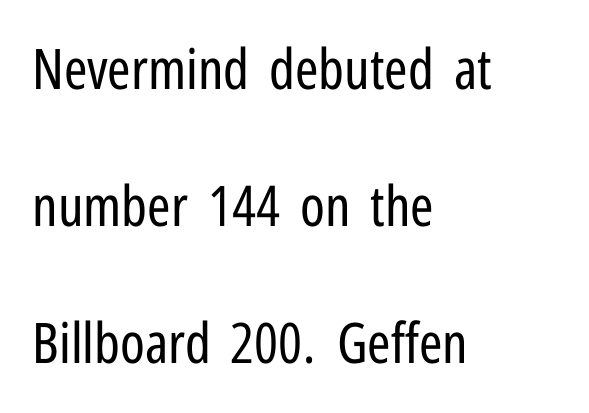
The image shows 56 px regular-weight, condensed sans-serif type, upright; set left-aligned, loose line spacing (2.45x), normal letter spacing, not underlined; low stroke contrast and a medium x-height.
